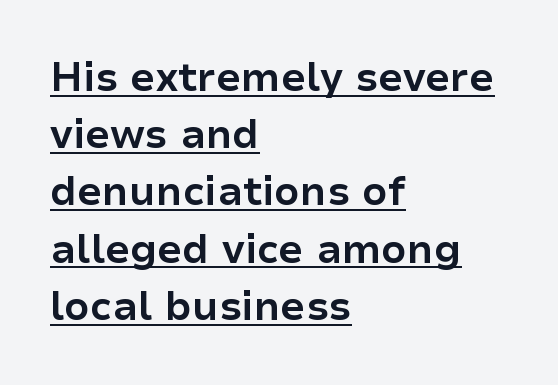
The image shows 40 px bold sans-serif type, upright; set left-aligned, normal line spacing (1.43x), normal letter spacing, underlined; low stroke contrast and a medium x-height.
